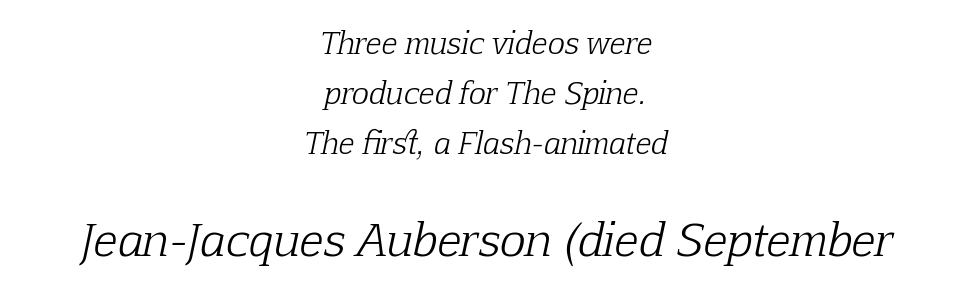
The setting favours the middle, as headings and verse often do. The passage shown is not underscored anywhere. Does the lettering tilt? It does — this is italic. No chunkiness to these letters — they're not bold.
